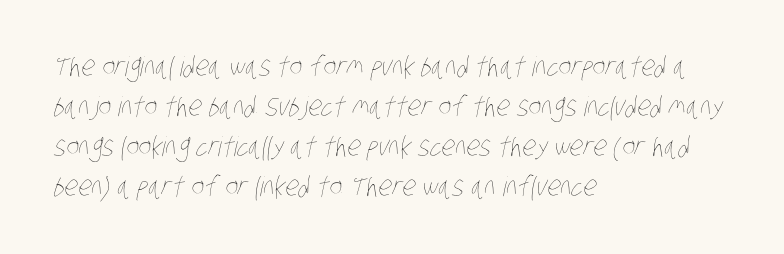
The image shows 27 px text type; set left-aligned, normal line spacing (1.48x), normal letter spacing, not underlined.
